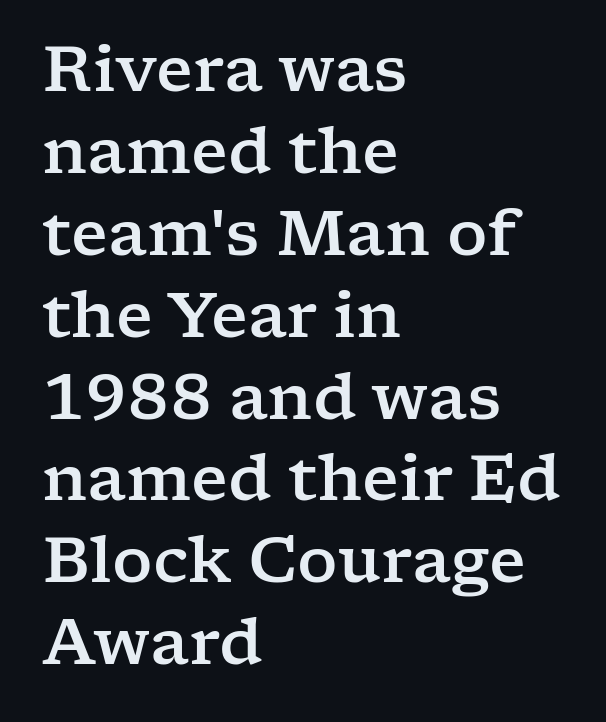
The type is set solid horizontally, with unmodified tracking. Do the letters lean? They stand straight. To sum up the face: it has serifs. You could not count columns in this text — the font is proportionally spaced. Left-aligned paragraph, ragged on the right. The designer left line spacing at the default.
